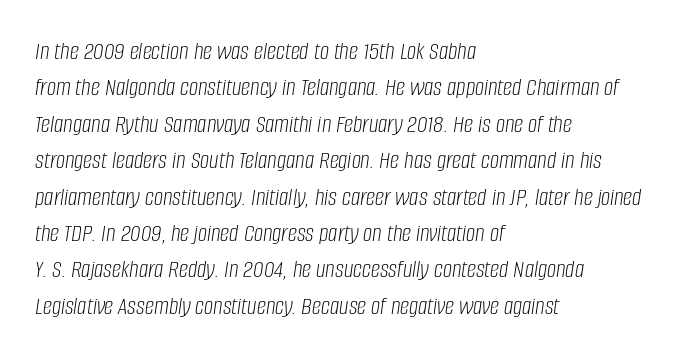
The glyphs are unaccompanied by any horizontal stroke below them. Letters have the restrained weight of plain body copy at most. In CSS terms this would be text-align: left. Regular leading.
